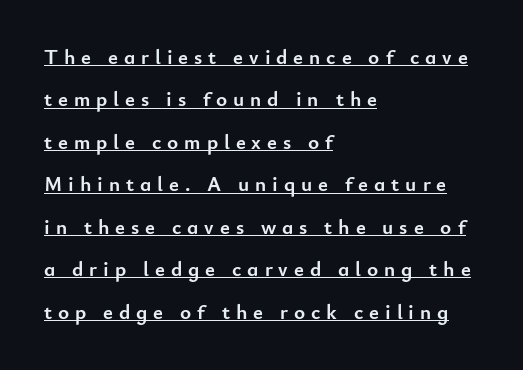
The image shows 21 px bold type, upright; set left-aligned, loose line spacing (2.02x), unusually wide letter spacing (+0.28 em), underlined.
